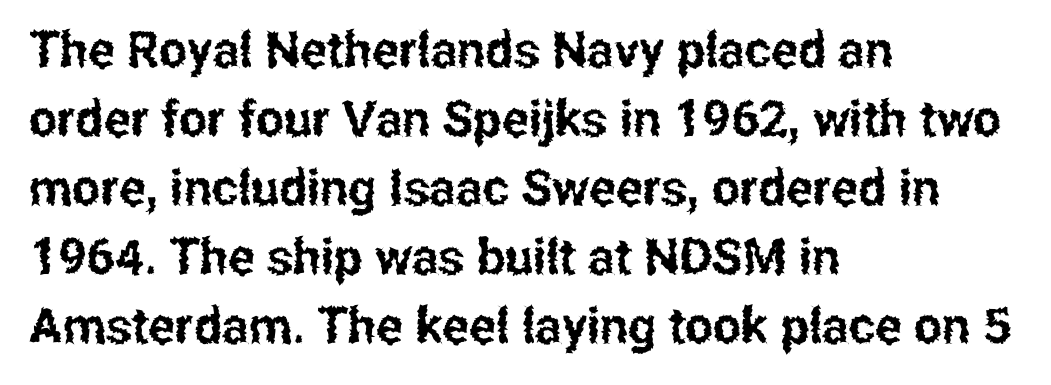
Nobody touched the tracking dial on this one. Letters rest on an invisible, unmarked baseline. Each new line begins a customary step beneath the previous one. A typesetter would label this face a sans.
